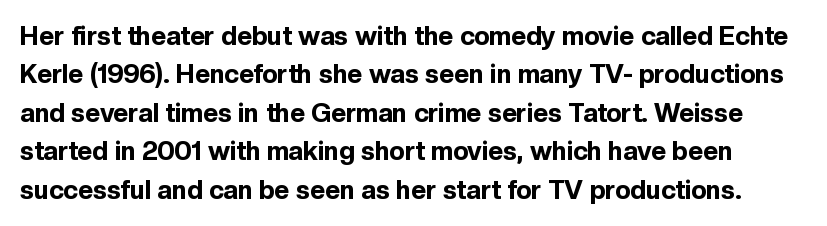
Q: Is the text bold? A: Yes.
Q: Is the text italic (slanted)? A: No, it is upright.
Q: Is the text underlined? A: No.
Q: Is the spacing between letters normal or unusually wide? A: Normal.
Q: Is the spacing between lines tight, normal or loose? A: Normal.
